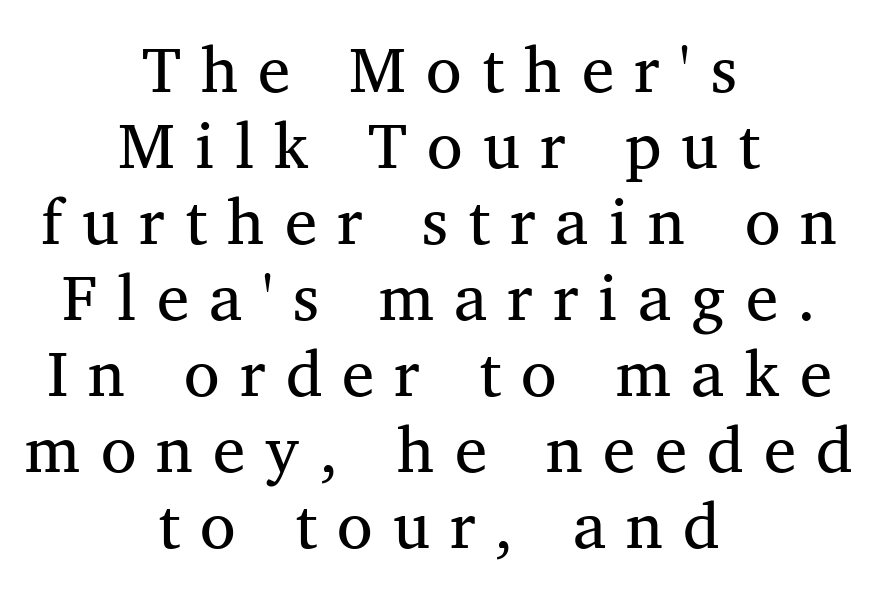
Q: Is the typeface a serif or a sans-serif typeface? A: Serif.
Q: Is the text underlined? A: No.
Q: How is the paragraph aligned? A: Centered.
Q: Is the spacing between letters normal or unusually wide? A: Unusually wide.
Q: Width (condensed, normal, or wide)? A: Normal.
Q: Stroke contrast? A: Medium.
Q: x-height? A: Medium.
Q: Monospaced? A: No.
